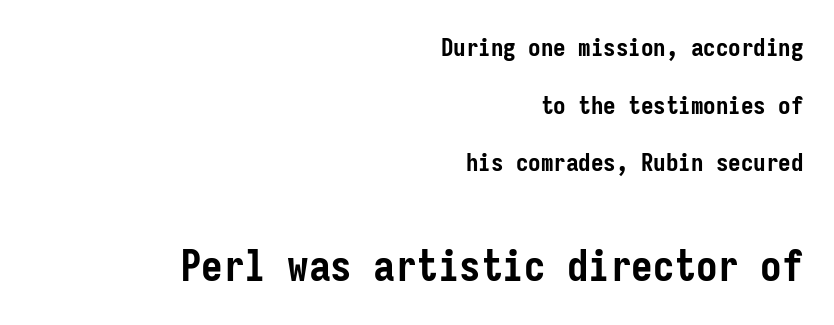
The image shows 43 px semibold, condensed sans-serif type, upright, monospaced; set right-aligned, loose line spacing (2.31x), normal letter spacing, not underlined; the second (bottom) block is 1.72x larger; low stroke contrast and a medium x-height.
